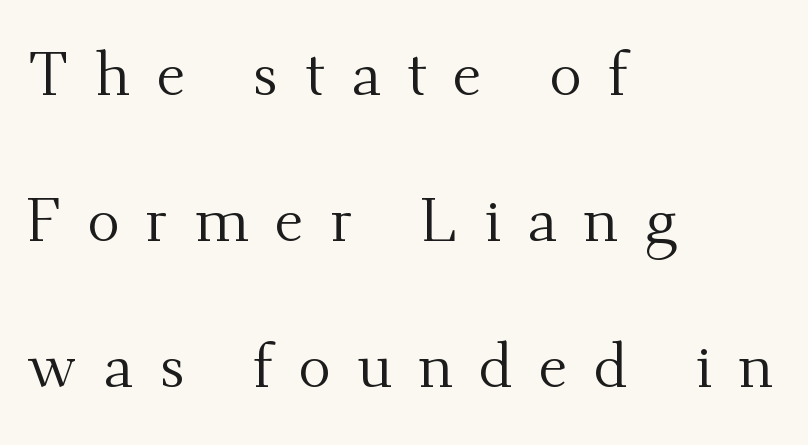
The tracking reads as deliberately expanded to a designer's eye. Is there much room between lines? Yes — plenty of vertical air separates them. Upright lettering throughout. Visually the block forms a straight wall on the left and a jagged coastline on the right.
